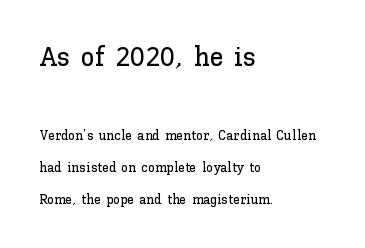
Widely set lines give the paragraph a tall, airy silhouette. The text block is weighted toward the left margin, trailing off unevenly rightward. You could not count columns in this text — the font is proportionally spaced. The face used here is rendered with its standard letterfit. Here the first block reads like a headline and the second like body copy. The zone under the glyphs is completely vacant.
